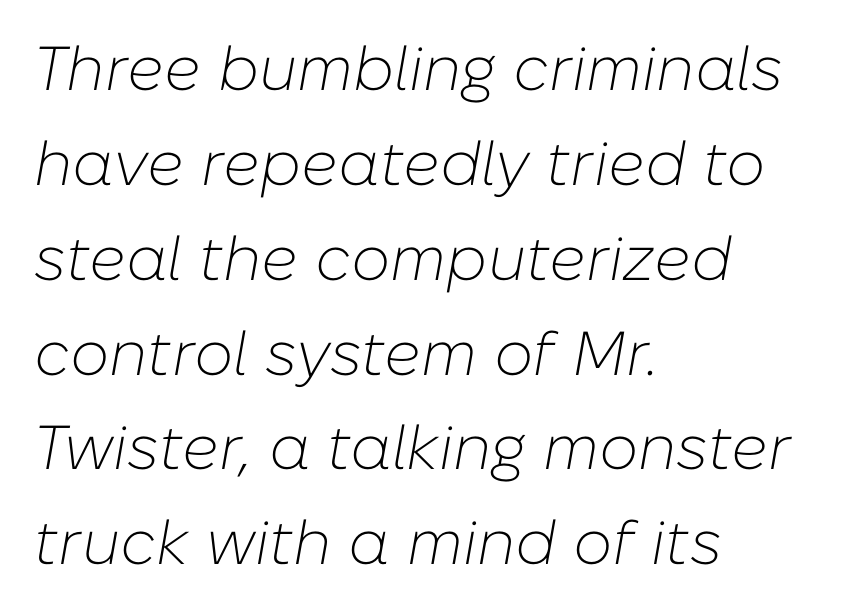
Does the lettering tilt? It does — this is italic. Weight: regular or lighter. The rag falls on the right side of this text block. Regular leading. Character widths vary here, with narrow letters taking less room than wide ones. Here the glyphs are tracked normally, forming tight word shapes.
